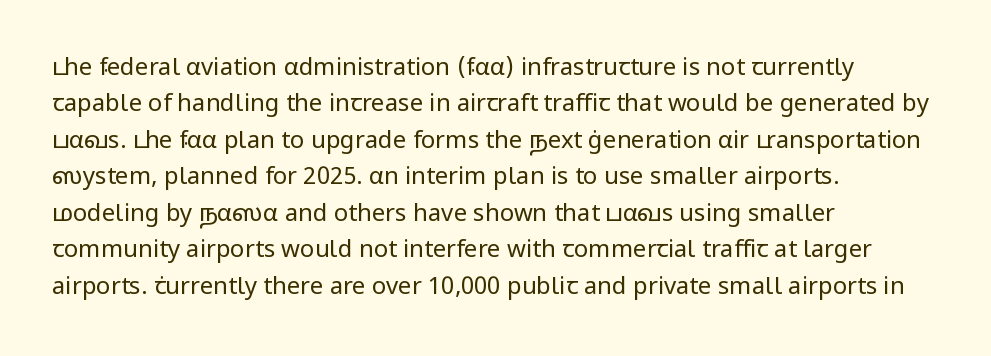
Q: Is the text bold? A: No.
Q: Is the text italic (slanted)? A: No, it is upright.
Q: Is the text underlined? A: No.
Q: How is the paragraph aligned? A: Left-aligned.
Q: Is the spacing between letters normal or unusually wide? A: Normal.
Q: Is the spacing between lines tight, normal or loose? A: Normal.
